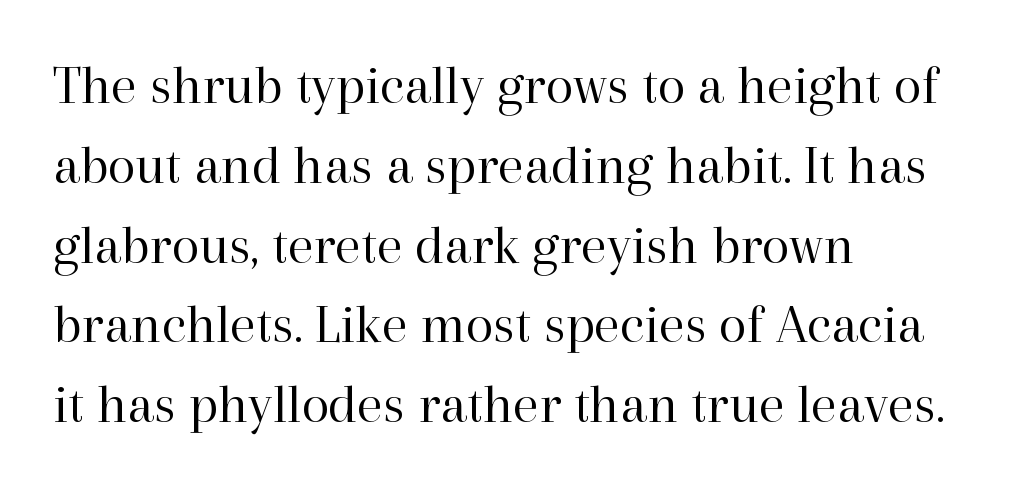
Heft: none added — not bold. One-word summary of the alignment: left. This sample uses plain, unmodified letter spacing. Character widths vary here, with narrow letters taking less room than wide ones. Every character sits straight up, as roman type does. The area under the type is left untouched.
